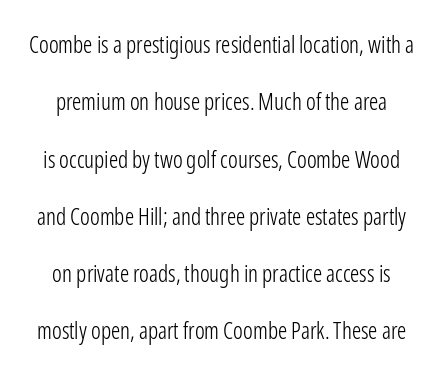
{"italic": "no", "bold": "no", "underline": "no", "line_spacing": "loose", "line_spacing_ratio": 2.49, "letter_spacing": "normal", "letter_spacing_em": 0.0, "glyph_px": 23}
